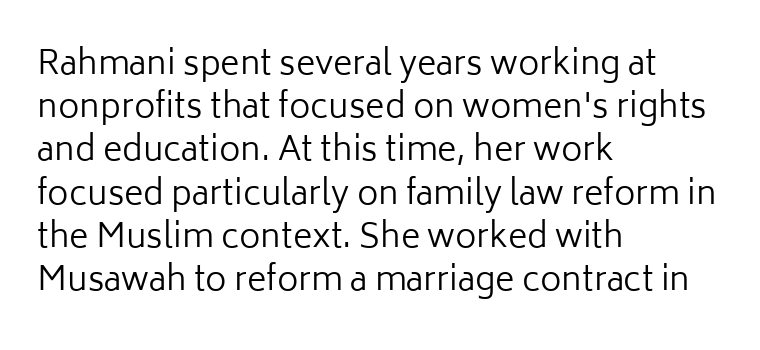
Q: Is the text bold? A: No.
Q: Is the text italic (slanted)? A: No, it is upright.
Q: Is the typeface a serif or a sans-serif typeface? A: Sans-serif.
Q: Is the text underlined? A: No.
Q: How is the paragraph aligned? A: Left-aligned.
Q: Is the spacing between letters normal or unusually wide? A: Normal.
Q: Is the spacing between lines tight, normal or loose? A: Normal.
Q: Width (condensed, normal, or wide)? A: Normal.
Q: Stroke contrast? A: Low.
Q: x-height? A: Medium.
Q: Monospaced? A: No.
